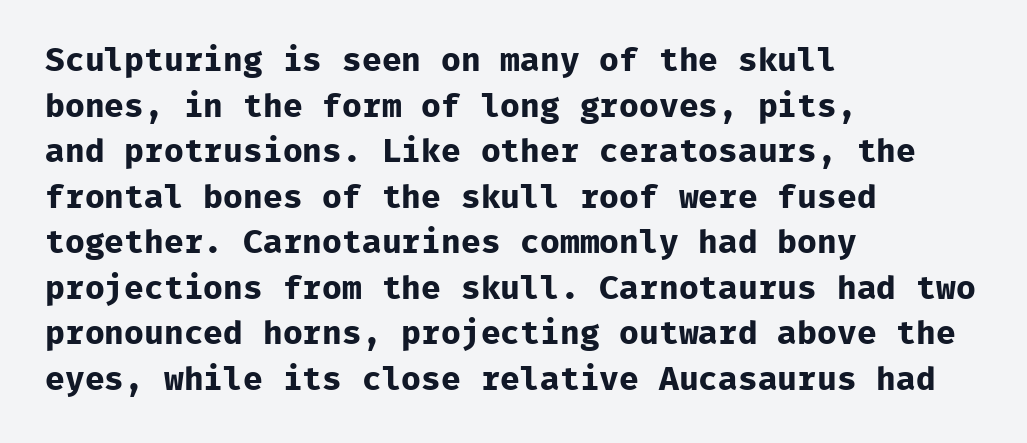
The image shows 33 px bold sans-serif type, upright, monospaced; set left-aligned, normal line spacing (1.38x), normal letter spacing, not underlined; low stroke contrast and a medium x-height.
